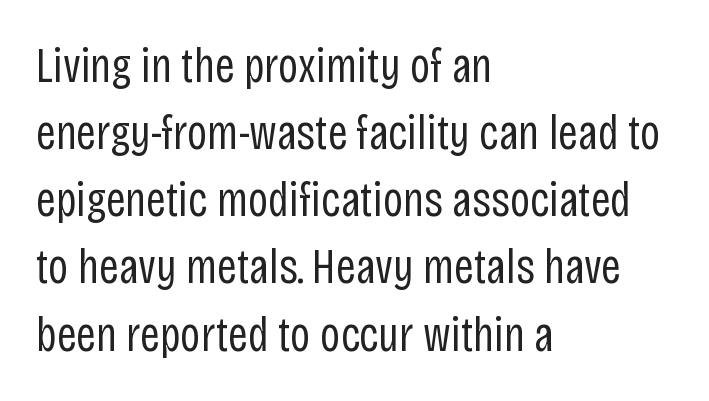
Q: Is the text bold? A: No.
Q: Is the text italic (slanted)? A: No, it is upright.
Q: Is the typeface a serif or a sans-serif typeface? A: Sans-serif.
Q: Is the text underlined? A: No.
Q: How is the paragraph aligned? A: Left-aligned.
Q: Is the spacing between letters normal or unusually wide? A: Normal.
Q: Is the spacing between lines tight, normal or loose? A: Normal.
Q: Width (condensed, normal, or wide)? A: Condensed.
Q: Stroke contrast? A: Low.
Q: x-height? A: Large.
Q: Monospaced? A: No.
